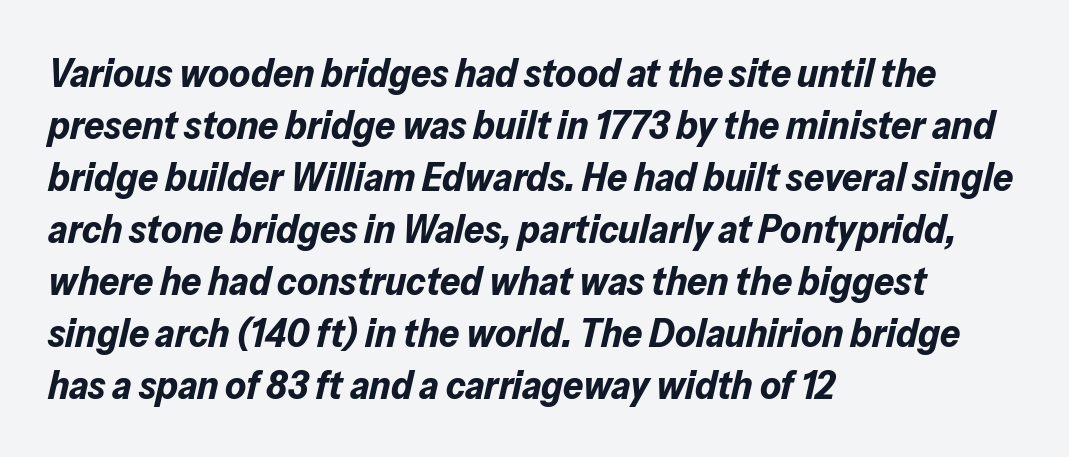
{"italic": "yes", "lean": "right", "slant_degrees": 13, "bold": "yes", "weight": "bold", "width": "normal", "stroke_contrast": "low", "x_height": "medium", "monospaced": "no", "underline": "no", "align": "left", "line_spacing": "normal", "line_spacing_ratio": 1.3, "letter_spacing": "normal", "letter_spacing_em": 0.0, "glyph_px": 40}
